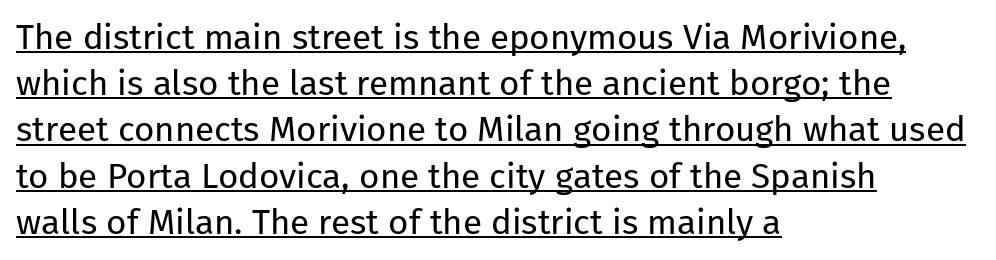
Q: Is the text bold? A: No.
Q: Is the text italic (slanted)? A: No, it is upright.
Q: Is the typeface a serif or a sans-serif typeface? A: Sans-serif.
Q: Is the text underlined? A: Yes.
Q: How is the paragraph aligned? A: Left-aligned.
Q: Is the spacing between letters normal or unusually wide? A: Normal.
Q: Is the spacing between lines tight, normal or loose? A: Normal.
Q: Width (condensed, normal, or wide)? A: Normal.
Q: Stroke contrast? A: Low.
Q: x-height? A: Medium.
Q: Monospaced? A: No.
